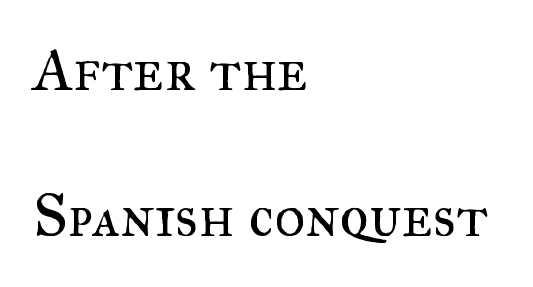
Think of a printed novel: that variable character pitch is what you see here. No italicization has been applied; the sample stays upright. One glance says open: line gaps are wider than usual. Honestly, the letter spacing is just normal — you wouldn't notice it. Lines of text with bare space underneath. Does the type have serifs? Yes, each stem ends in a small foot.
